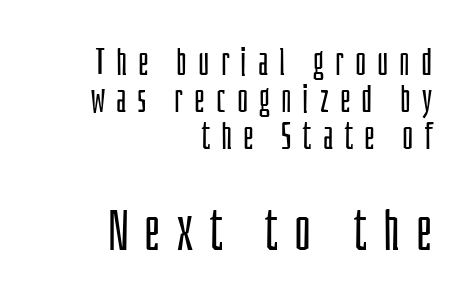
The image shows 57 px light, condensed sans-serif type, upright; set right-aligned, tight line spacing (0.98x), unusually wide letter spacing (+0.29 em), not underlined; the second (bottom) block is 1.5x larger; low stroke contrast and a large x-height.
